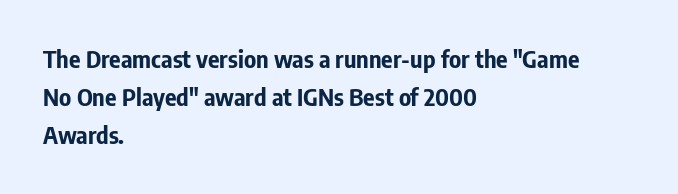
Any mark beneath the type? The region is blank. The letters stand upright; this is a roman face. The type is set solid horizontally, with unmodified tracking. Which margin do the lines hug? The left one — the right edge is uneven. The rendering uses a bold face; every stroke is thick and dark.
